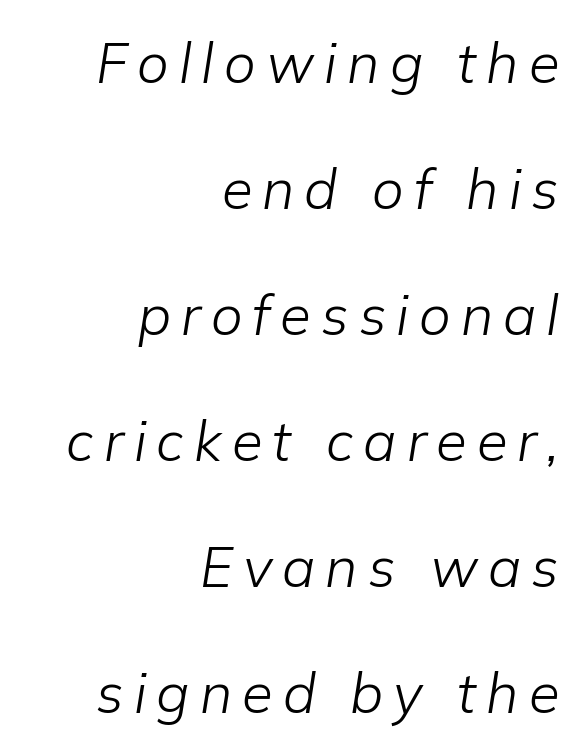
You can tell it's italic because the verticals aren't actually vertical. Looks like regular typesetting: each glyph gets only the width it needs. These lines are set flush right with a ragged left edge. A clean baseline with only descenders dipping below it. If you measured baseline to baseline, you'd find a long distance.
